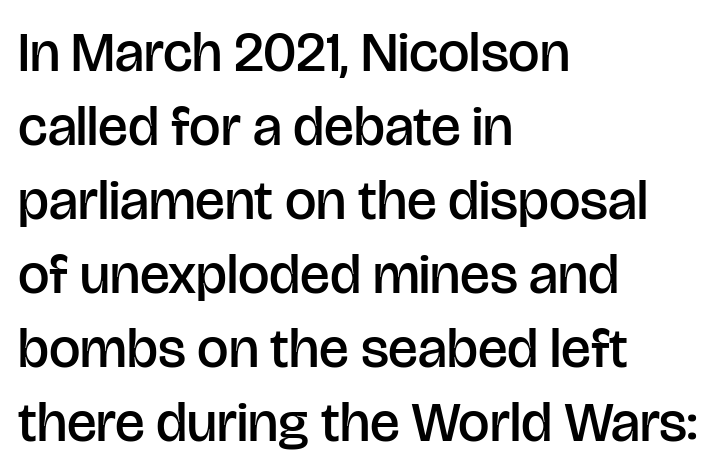
The image shows 56 px semibold sans-serif type, upright; set left-aligned, normal line spacing (1.32x), normal letter spacing, not underlined; low stroke contrast and a large x-height.
